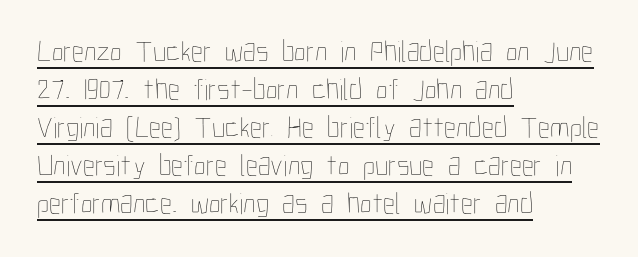
Q: Is the text bold? A: No.
Q: Is the text italic (slanted)? A: No, it is upright.
Q: Is the text underlined? A: Yes.
Q: How is the paragraph aligned? A: Left-aligned.
Q: Is the spacing between letters normal or unusually wide? A: Normal.
Q: Is the spacing between lines tight, normal or loose? A: Normal.
Q: Width (condensed, normal, or wide)? A: Condensed.
Q: Stroke contrast? A: Low.
Q: x-height? A: Medium.
Q: Monospaced? A: No.
